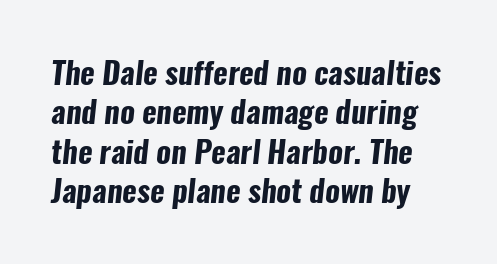
There is no visible air inserted between adjacent glyphs. This rendering employs a face without finishing strokes, i.e., a sans-serif. Lines of text with bare space underneath. On the weight axis this lands at bold, roughly 700.
